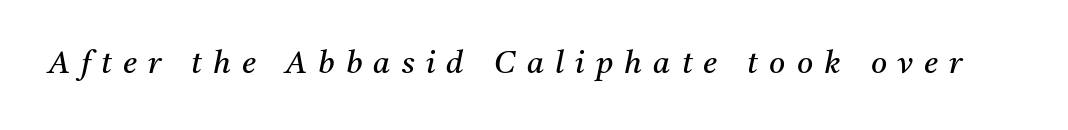
The image shows 31 px regular-weight serif type, italic (leaning right); set unusually wide letter spacing (+0.36 em), not underlined; medium stroke contrast and a medium x-height.
